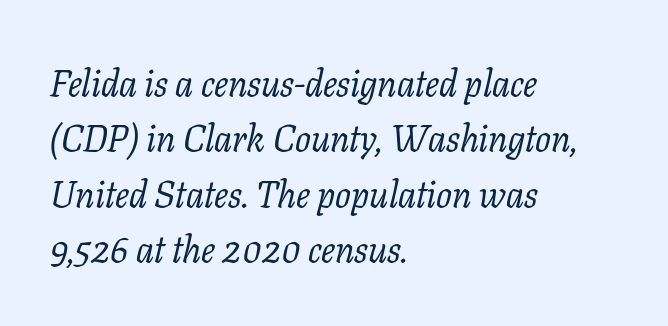
Q: Is the text bold? A: No.
Q: Is the text italic (slanted)? A: Yes, it leans right by about 11 degrees.
Q: Is the typeface a serif or a sans-serif typeface? A: Serif.
Q: Is the text underlined? A: No.
Q: How is the paragraph aligned? A: Left-aligned.
Q: Is the spacing between letters normal or unusually wide? A: Normal.
Q: Is the spacing between lines tight, normal or loose? A: Normal.
Q: Width (condensed, normal, or wide)? A: Normal.
Q: Stroke contrast? A: Low.
Q: x-height? A: Medium.
Q: Monospaced? A: No.
